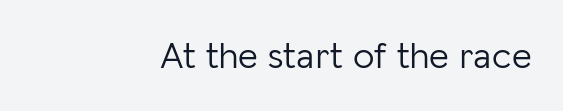
Q: Is the text bold? A: No.
Q: Is the text italic (slanted)? A: No, it is upright.
Q: Is the typeface a serif or a sans-serif typeface? A: Sans-serif.
Q: Is the text underlined? A: No.
Q: How is the paragraph aligned? A: Right-aligned.
Q: Is the spacing between letters normal or unusually wide? A: Normal.
Q: Width (condensed, normal, or wide)? A: Normal.
Q: Stroke contrast? A: Low.
Q: x-height? A: Medium.
Q: Monospaced? A: No.
